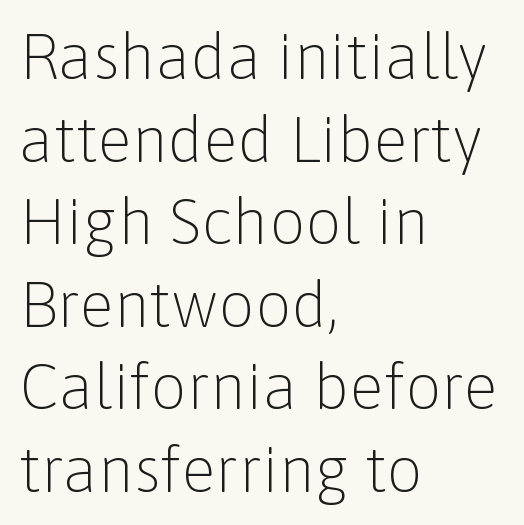
{"serif": "no", "italic": "no", "bold": "no", "weight": "light", "width": "normal", "stroke_contrast": "low", "x_height": "medium", "monospaced": "no", "underline": "no", "align": "left", "line_spacing": "normal", "line_spacing_ratio": 1.29, "letter_spacing": "normal", "letter_spacing_em": 0.0, "glyph_px": 64}
